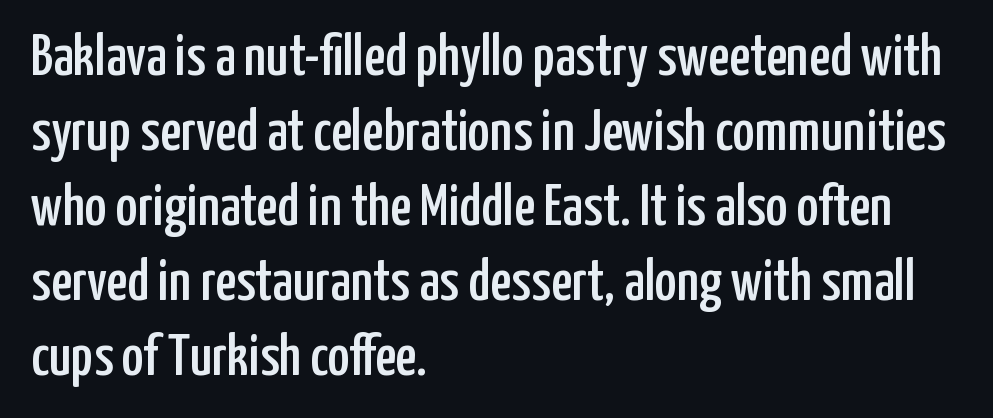
{"serif": "no", "italic": "no", "width": "condensed", "stroke_contrast": "low", "x_height": "medium", "monospaced": "no", "underline": "no", "align": "left", "line_spacing": "normal", "line_spacing_ratio": 1.27, "letter_spacing": "normal", "letter_spacing_em": 0.0, "glyph_px": 59}
